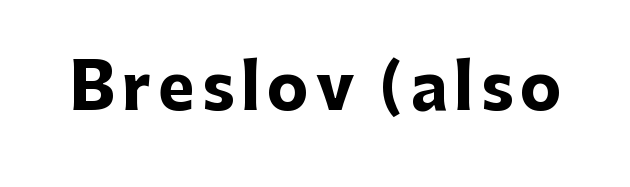
Letterform terminals end flat and unadorned throughout the passage. You can tell it's not italic because the verticals are truly vertical. The foot of each line stays bare and open. Think of a printed novel: that variable character pitch is what you see here. Heft: maximum for text — a bold.
